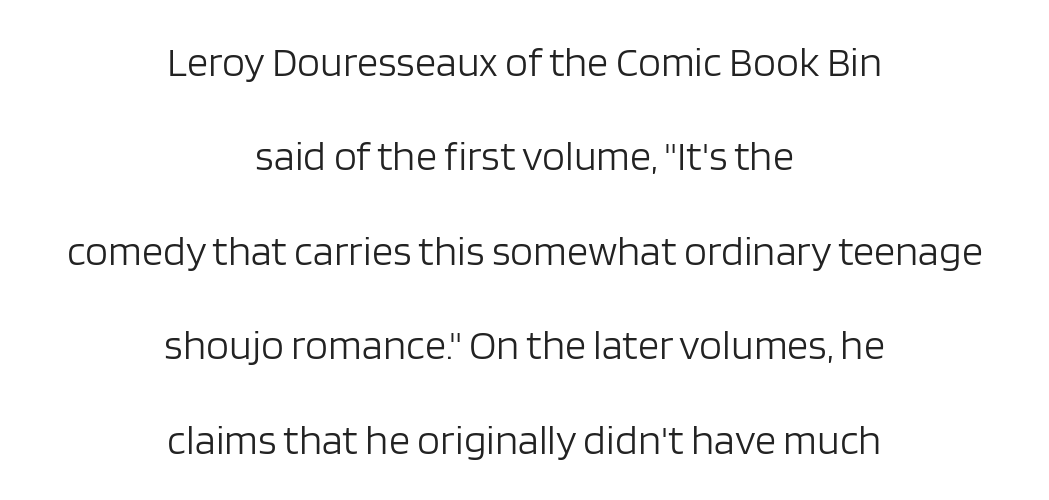
{"serif": "no", "italic": "no", "bold": "no", "weight": "light", "width": "normal", "stroke_contrast": "low", "x_height": "large", "monospaced": "no", "underline": "no", "align": "center", "line_spacing": "loose", "line_spacing_ratio": 2.25, "letter_spacing": "normal", "letter_spacing_em": 0.0, "glyph_px": 42}
